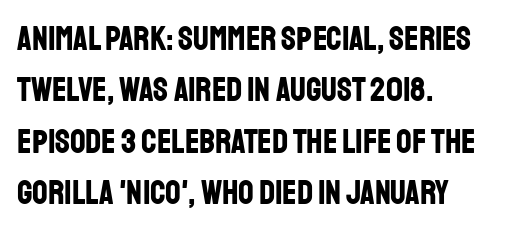
The image shows 34 px bold, condensed sans-serif type, upright; set left-aligned, normal line spacing (1.51x), normal letter spacing, not underlined; low stroke contrast and a large x-height.
